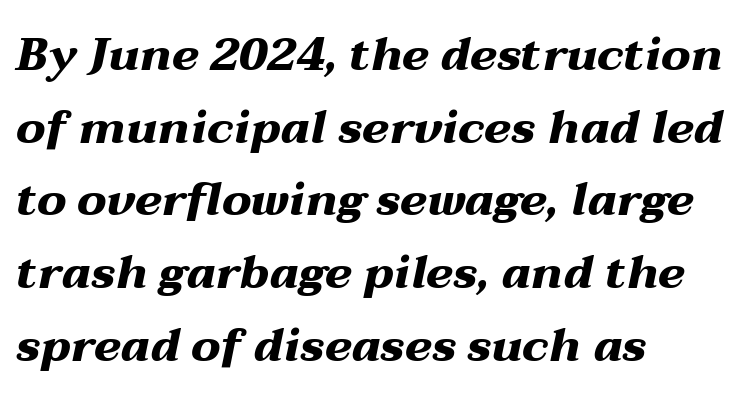
There is no visible air inserted between adjacent glyphs. Baseline-to-baseline distance is the conventional proportion of letter height. Plenty of ink on the page — the face is bold. The strip under each line holds only bare page.
